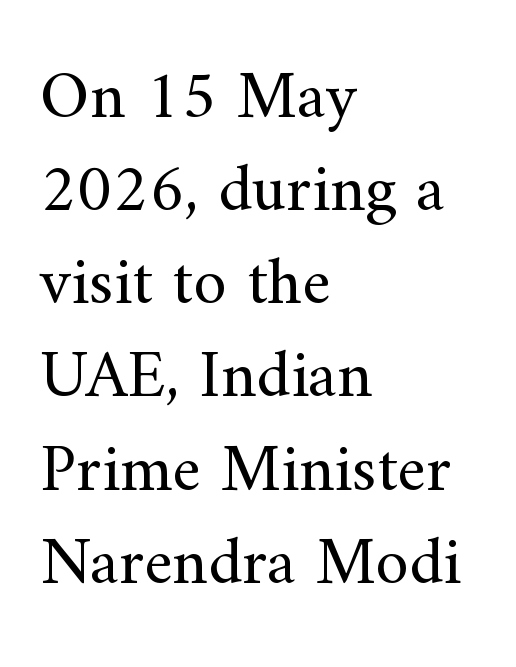
The specimen reads as upright at a glance. Check under the words: just untouched page. The line-height multiplier appears to be the usual default. The passage shown is typed in a proportional face where columns would drift.
